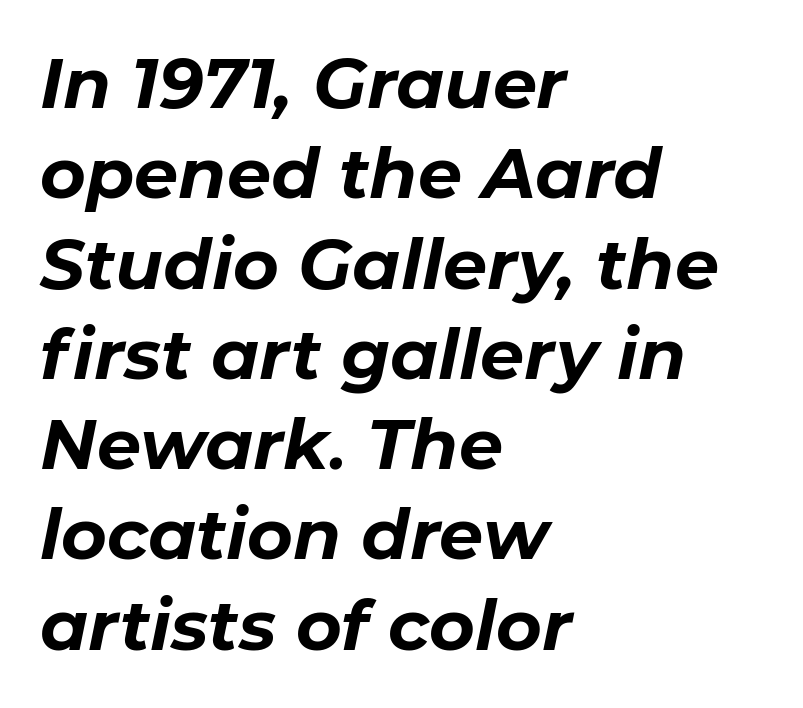
{"italic": "yes", "lean": "right", "slant_degrees": 11, "bold": "yes", "weight": "bold", "width": "normal", "stroke_contrast": "low", "x_height": "medium", "monospaced": "no", "underline": "no", "align": "left", "line_spacing": "normal", "line_spacing_ratio": 1.29, "letter_spacing": "normal", "letter_spacing_em": 0.0, "glyph_px": 70}
